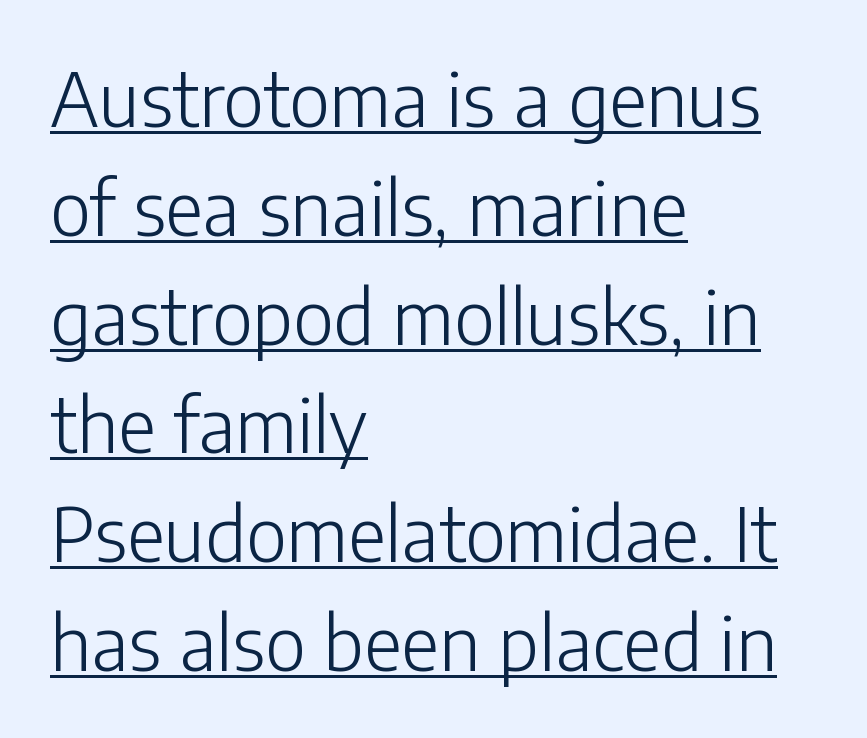
{"serif": "no", "italic": "no", "bold": "no", "weight": "light", "width": "normal", "stroke_contrast": "low", "x_height": "medium", "monospaced": "no", "underline": "yes", "align": "left", "line_spacing": "normal", "line_spacing_ratio": 1.47, "letter_spacing": "normal", "letter_spacing_em": 0.0, "glyph_px": 74}
